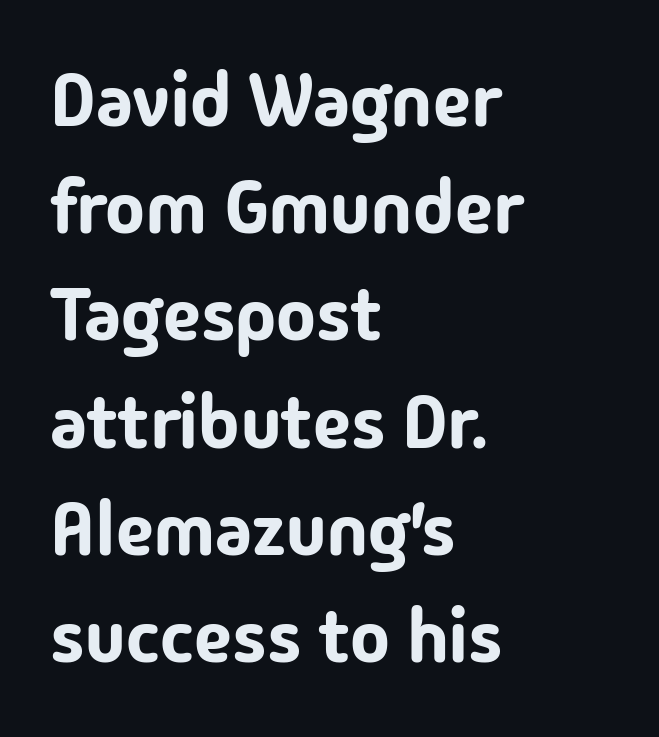
Q: Is the text italic (slanted)? A: No, it is upright.
Q: Is the typeface a serif or a sans-serif typeface? A: Sans-serif.
Q: Is the text underlined? A: No.
Q: How is the paragraph aligned? A: Left-aligned.
Q: Is the spacing between letters normal or unusually wide? A: Normal.
Q: Is the spacing between lines tight, normal or loose? A: Normal.
Q: Width (condensed, normal, or wide)? A: Normal.
Q: Stroke contrast? A: Low.
Q: x-height? A: Medium.
Q: Monospaced? A: No.
